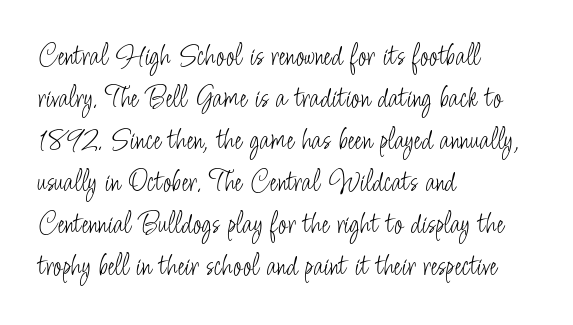
The image shows 32 px light, condensed sans-serif type; set left-aligned, normal line spacing (1.31x), normal letter spacing, not underlined; low stroke contrast and a small x-height.
